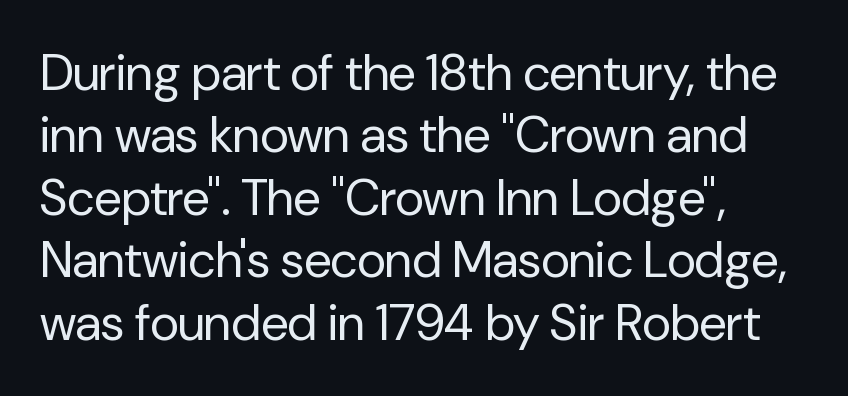
Descenders are the only things crossing below the line. Compared with typical paragraphs, the rows here are spaced about the same. Character widths vary here, with narrow letters taking less room than wide ones. This sample is left-justified, so line endings fall wherever the words run out.
